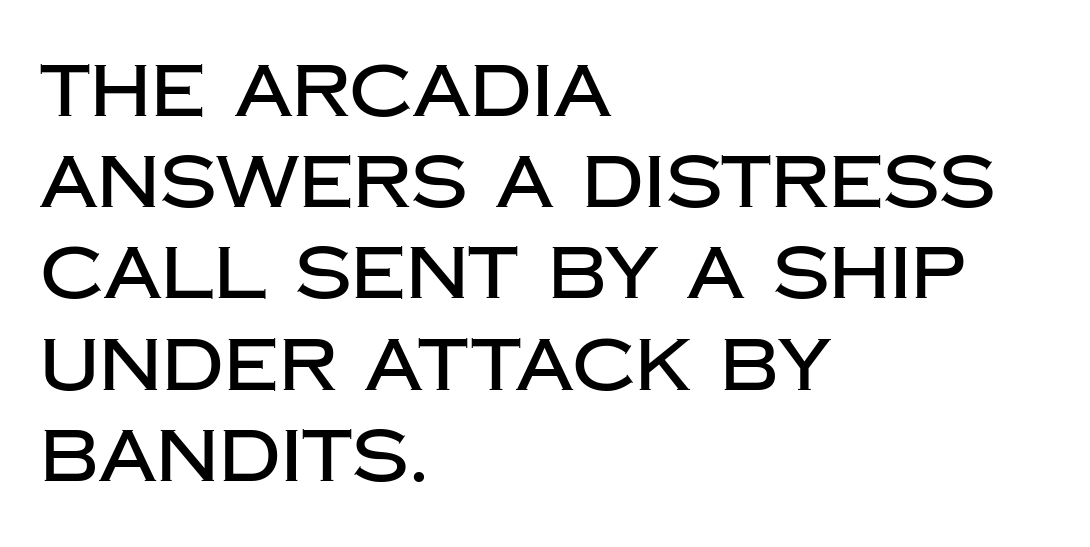
Q: Is the text italic (slanted)? A: No, it is upright.
Q: Is the typeface a serif or a sans-serif typeface? A: Sans-serif.
Q: Is the text underlined? A: No.
Q: How is the paragraph aligned? A: Left-aligned.
Q: Is the spacing between letters normal or unusually wide? A: Normal.
Q: Is the spacing between lines tight, normal or loose? A: Normal.
Q: Width (condensed, normal, or wide)? A: Normal.
Q: Stroke contrast? A: Low.
Q: x-height? A: Large.
Q: Monospaced? A: No.
